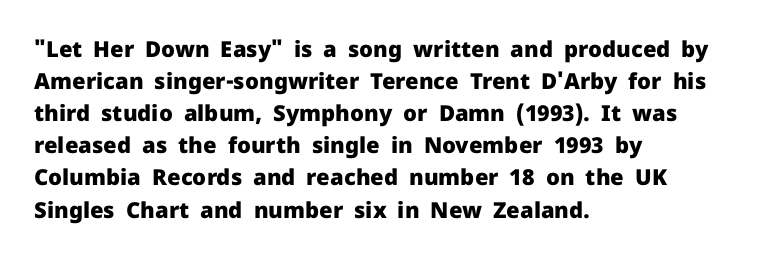
Q: Is the text bold? A: Yes.
Q: Is the text italic (slanted)? A: No, it is upright.
Q: Is the text underlined? A: No.
Q: How is the paragraph aligned? A: Left-aligned.
Q: Is the spacing between letters normal or unusually wide? A: Normal.
Q: Is the spacing between lines tight, normal or loose? A: Normal.
